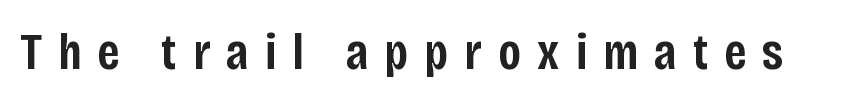
The letters are spread apart with noticeably loose tracking. If you drew a line through each stem, it would be perfectly vertical. How heavy is the stroke? Medium-heavy — a semibold, shy of bold. This rendering features lettering with no underline.
